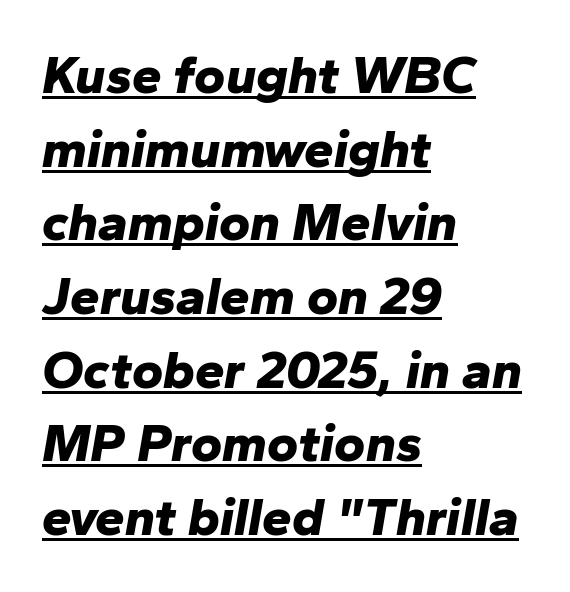
The image shows 53 px bold type, italic (leaning right); set left-aligned, normal line spacing (1.39x), normal letter spacing, underlined; low stroke contrast and a medium x-height.
